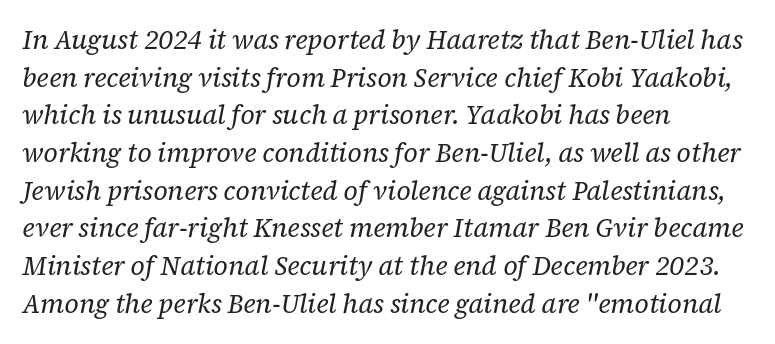
Regular leading. Notice how the passage keeps a crisp vertical edge on the left only. Stems here are at most as thick as an everyday book face. The whole block is typeset with a tilt. Rule under the text: the space is simply empty. The gaps between neighbouring characters are ordinary and unremarkable.
